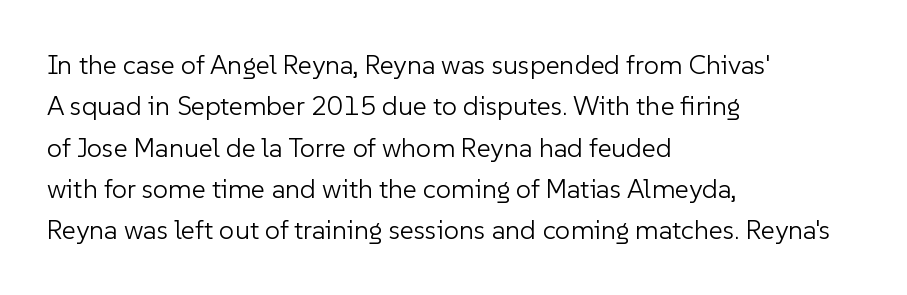
In terms of leading, this rendering sits right in the middle. The lettering stays uniformly vertical, giving the passage a roman look. Decoration check: the copy has no underline. The passage shown is not bold in any degree. How are the letters spaced? Ordinarily, with no added tracking.
